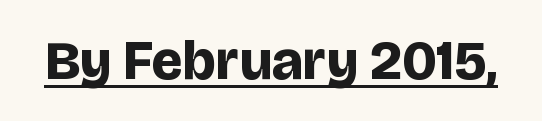
The image shows 56 px bold sans-serif type, upright; set normal letter spacing, underlined; low stroke contrast and a large x-height.
